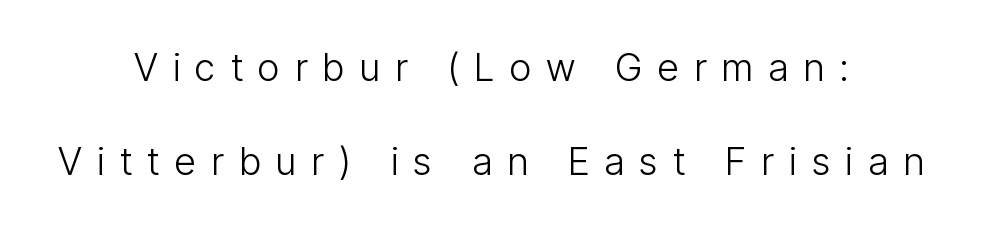
Q: Is the text bold? A: No.
Q: Is the text italic (slanted)? A: No, it is upright.
Q: Is the typeface a serif or a sans-serif typeface? A: Sans-serif.
Q: Is the text underlined? A: No.
Q: How is the paragraph aligned? A: Centered.
Q: Is the spacing between letters normal or unusually wide? A: Unusually wide.
Q: Is the spacing between lines tight, normal or loose? A: Loose.
Q: Width (condensed, normal, or wide)? A: Condensed.
Q: Stroke contrast? A: Low.
Q: x-height? A: Medium.
Q: Monospaced? A: No.
